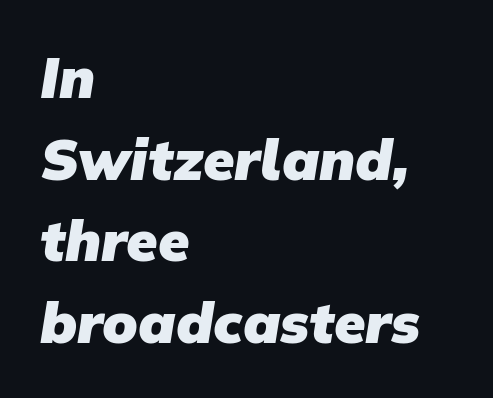
{"serif": "no", "bold": "yes", "weight": "heavy", "width": "normal", "stroke_contrast": "low", "x_height": "medium", "monospaced": "no", "underline": "no", "align": "left", "line_spacing": "normal", "line_spacing_ratio": 1.43, "letter_spacing": "normal", "letter_spacing_em": 0.0, "glyph_px": 57}
